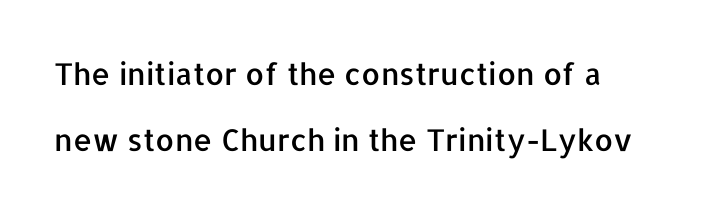
Q: Is the text italic (slanted)? A: No, it is upright.
Q: Is the typeface a serif or a sans-serif typeface? A: Sans-serif.
Q: Is the text underlined? A: No.
Q: How is the paragraph aligned? A: Left-aligned.
Q: Is the spacing between letters normal or unusually wide? A: Normal.
Q: Is the spacing between lines tight, normal or loose? A: Loose.
Q: Width (condensed, normal, or wide)? A: Normal.
Q: Stroke contrast? A: Low.
Q: x-height? A: Medium.
Q: Monospaced? A: No.
